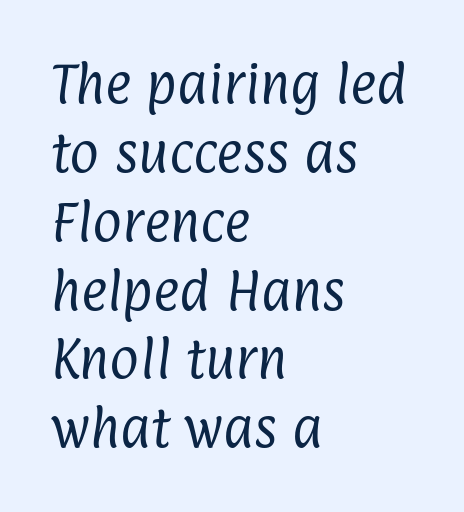
Glance below the letters and you will spot only blank space. Is this a sans? Yes — the strokes have no serifs. Typeset ragged right — the left edge is the straight one. Note the varied advance widths — an 'i' is clearly narrower than an 'm'.
